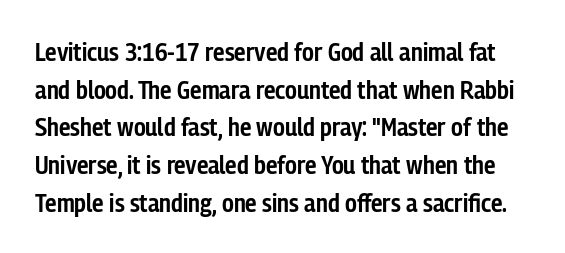
Q: Is the text bold? A: Semi-bold.
Q: Is the text italic (slanted)? A: No, it is upright.
Q: Is the text underlined? A: No.
Q: Is the spacing between letters normal or unusually wide? A: Normal.
Q: Is the spacing between lines tight, normal or loose? A: Normal.
